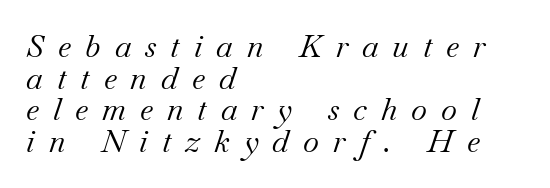
Q: Is the text bold? A: No.
Q: Is the text italic (slanted)? A: Yes, it leans right by about 18 degrees.
Q: Is the typeface a serif or a sans-serif typeface? A: Serif.
Q: Is the text underlined? A: No.
Q: How is the paragraph aligned? A: Left-aligned.
Q: Is the spacing between letters normal or unusually wide? A: Unusually wide.
Q: Is the spacing between lines tight, normal or loose? A: Tight.
Q: Width (condensed, normal, or wide)? A: Normal.
Q: Stroke contrast? A: Medium.
Q: x-height? A: Small.
Q: Monospaced? A: No.
